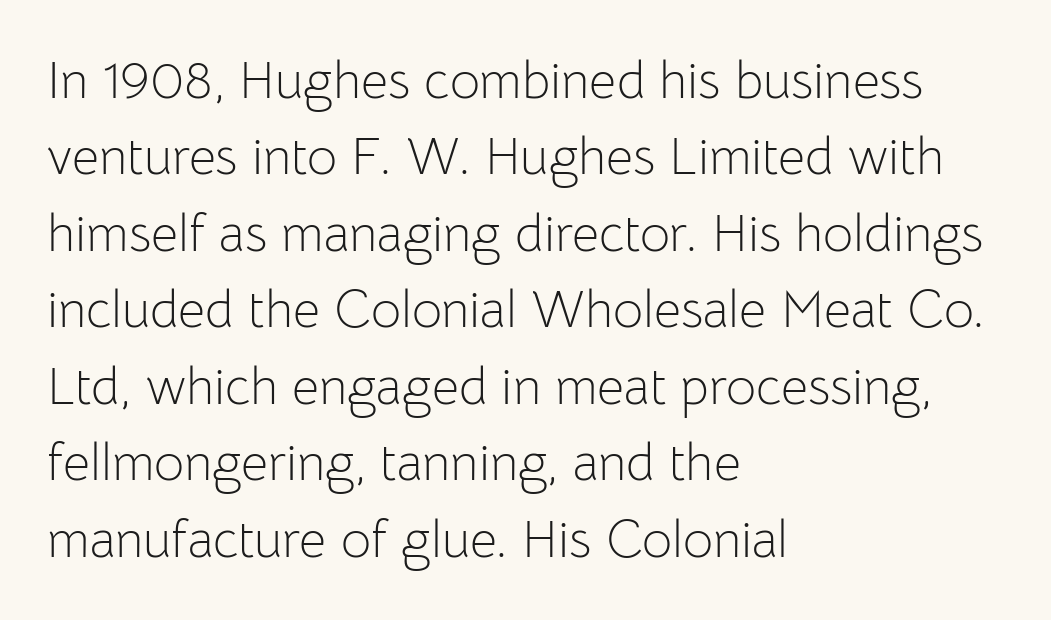
The image shows 52 px light sans-serif type, upright; set left-aligned, normal line spacing (1.47x), normal letter spacing, not underlined; low stroke contrast and a medium x-height.
